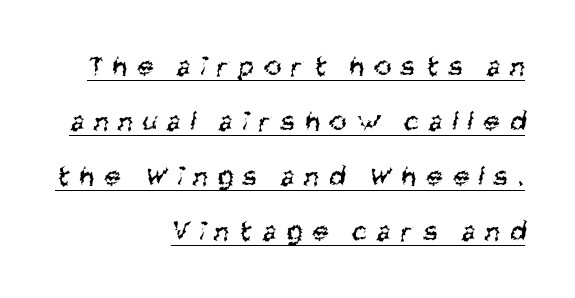
Q: Is the text bold? A: No.
Q: Is the typeface a serif or a sans-serif typeface? A: Sans-serif.
Q: Is the text underlined? A: Yes.
Q: How is the paragraph aligned? A: Right-aligned.
Q: Is the spacing between letters normal or unusually wide? A: Unusually wide.
Q: Is the spacing between lines tight, normal or loose? A: Loose.
Q: Width (condensed, normal, or wide)? A: Condensed.
Q: Stroke contrast? A: Medium.
Q: x-height? A: Large.
Q: Monospaced? A: No.
